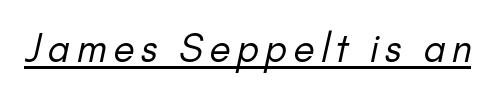
{"serif": "no", "bold": "no", "weight": "regular", "width": "normal", "stroke_contrast": "low", "x_height": "small", "monospaced": "no", "underline": "yes", "glyph_px": 38}
